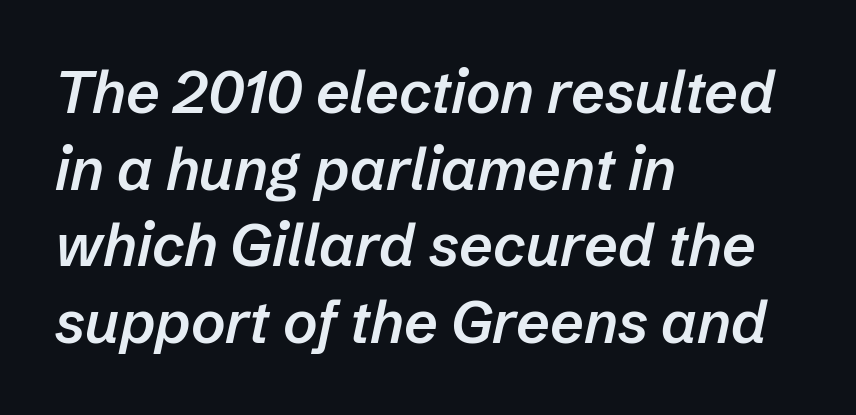
Q: Is the text bold? A: Semi-bold.
Q: Is the text italic (slanted)? A: Yes, it leans right by about 12 degrees.
Q: Is the text underlined? A: No.
Q: How is the paragraph aligned? A: Left-aligned.
Q: Is the spacing between letters normal or unusually wide? A: Normal.
Q: Is the spacing between lines tight, normal or loose? A: Normal.
Q: Width (condensed, normal, or wide)? A: Normal.
Q: Stroke contrast? A: Low.
Q: x-height? A: Medium.
Q: Monospaced? A: No.
